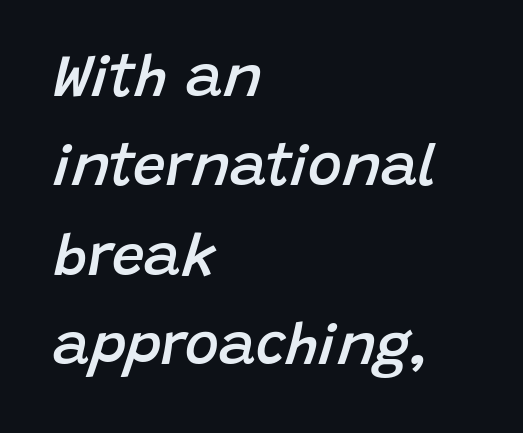
{"italic": "yes", "lean": "right", "slant_degrees": 15, "bold": "semi", "weight": "semibold", "width": "normal", "stroke_contrast": "low", "x_height": "large", "monospaced": "no", "underline": "no", "align": "left", "line_spacing": "normal", "line_spacing_ratio": 1.54, "letter_spacing": "normal", "letter_spacing_em": 0.0, "glyph_px": 58}
